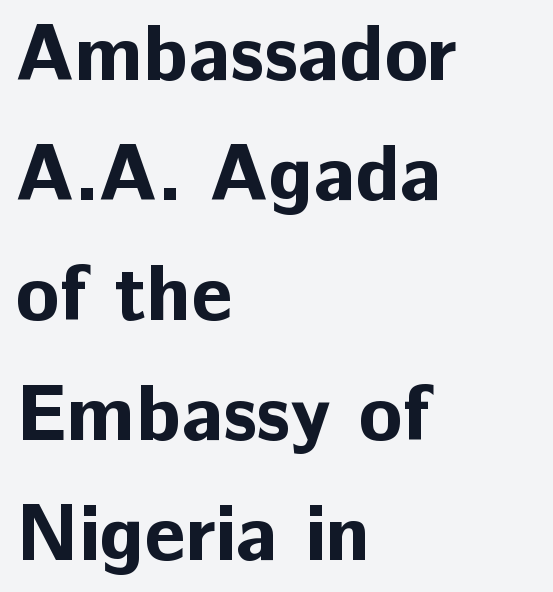
The image shows 80 px bold sans-serif type, upright; set left-aligned, normal line spacing (1.5x), normal letter spacing, not underlined; low stroke contrast and a medium x-height.
